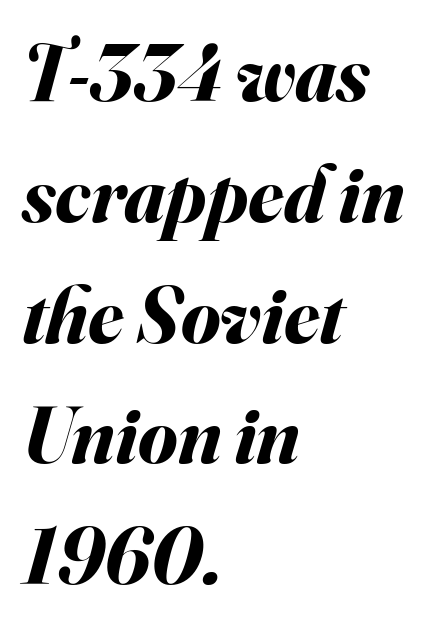
The specimen reads as italic at a glance. In terms of weight, the rendering is a true, heavy bold. The compositor pushed each line to the left boundary. Look at the tracking — it's just the regular setting, nothing added.
